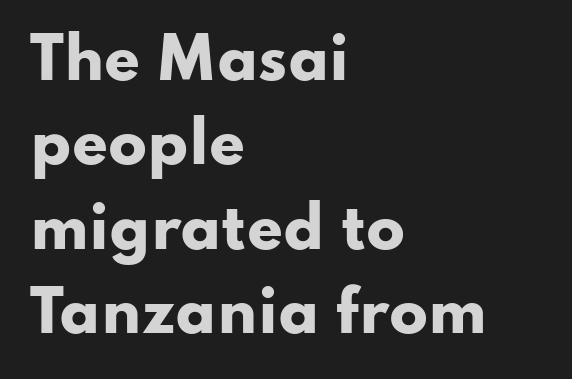
Q: Is the text bold? A: Yes.
Q: Is the text italic (slanted)? A: No, it is upright.
Q: Is the typeface a serif or a sans-serif typeface? A: Sans-serif.
Q: Is the text underlined? A: No.
Q: How is the paragraph aligned? A: Left-aligned.
Q: Is the spacing between letters normal or unusually wide? A: Normal.
Q: Is the spacing between lines tight, normal or loose? A: Normal.
Q: Width (condensed, normal, or wide)? A: Wide.
Q: Stroke contrast? A: Low.
Q: x-height? A: Small.
Q: Monospaced? A: No.
